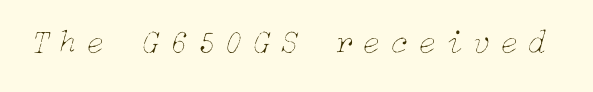
Q: Is the text bold? A: No.
Q: Is the text italic (slanted)? A: Yes, it leans right by about 15 degrees.
Q: Is the text underlined? A: No.
Q: Is the spacing between letters normal or unusually wide? A: Unusually wide.
Q: Width (condensed, normal, or wide)? A: Normal.
Q: Stroke contrast? A: Low.
Q: x-height? A: Medium.
